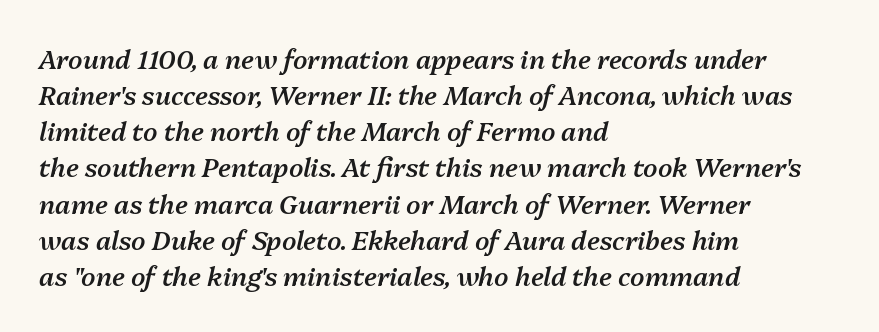
Q: Is the text bold? A: Semi-bold.
Q: Is the text italic (slanted)? A: Yes, it leans right by about 13 degrees.
Q: Is the text underlined? A: No.
Q: How is the paragraph aligned? A: Left-aligned.
Q: Is the spacing between letters normal or unusually wide? A: Normal.
Q: Is the spacing between lines tight, normal or loose? A: Normal.
